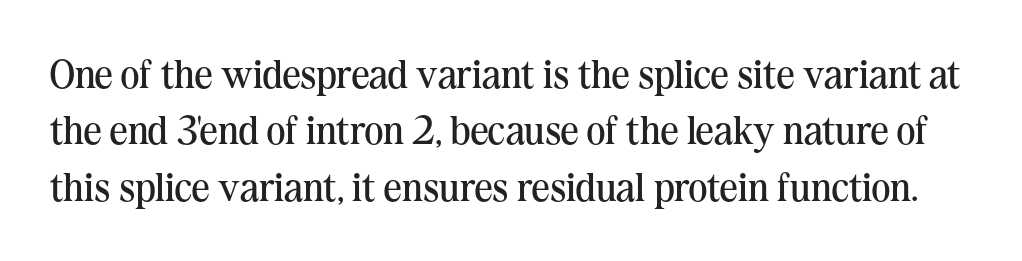
Q: Is the text bold? A: No.
Q: Is the text italic (slanted)? A: No, it is upright.
Q: Is the typeface a serif or a sans-serif typeface? A: Serif.
Q: Is the text underlined? A: No.
Q: Is the spacing between letters normal or unusually wide? A: Normal.
Q: Is the spacing between lines tight, normal or loose? A: Normal.
Q: Width (condensed, normal, or wide)? A: Normal.
Q: Stroke contrast? A: Medium.
Q: x-height? A: Medium.
Q: Monospaced? A: No.
